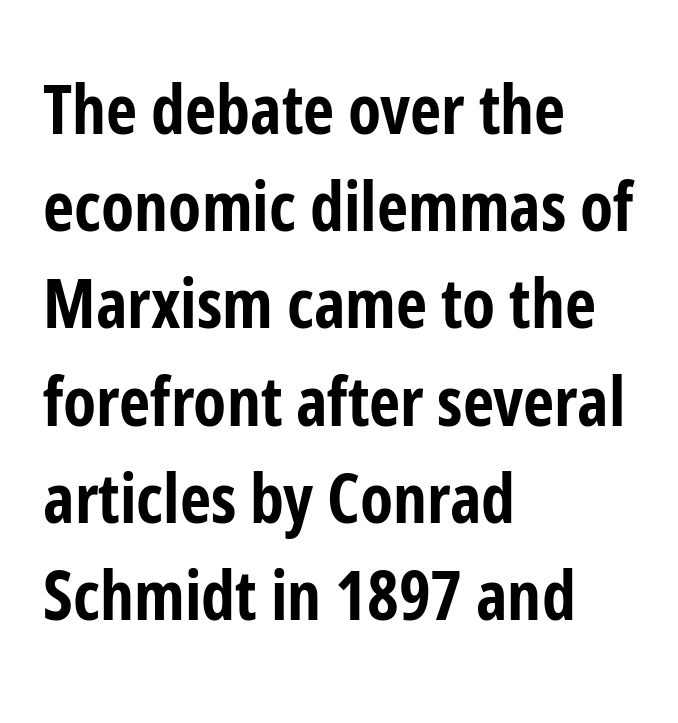
The type is set solid horizontally, with unmodified tracking. Each letter keeps its own natural width here, so spacing adapts to shape. The specimen omits any rule beneath the text block's lines. Line starts are locked; line ends wander.
